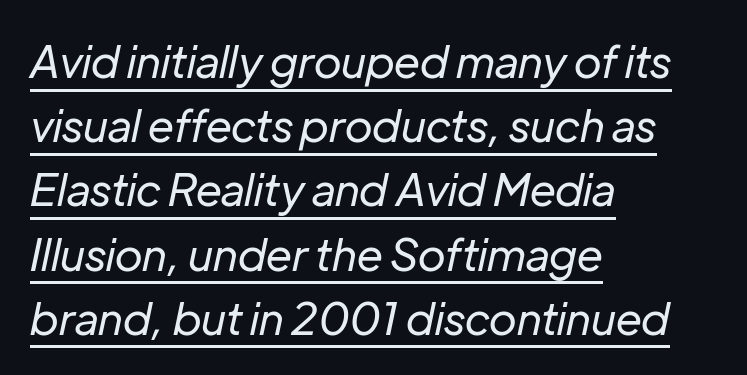
The rag falls on the right side of this text block. There's an unmistakable incline to the writing here. Each letter keeps its own natural width here, so spacing adapts to shape. No heavy texture on the line: the type isn't bold.
